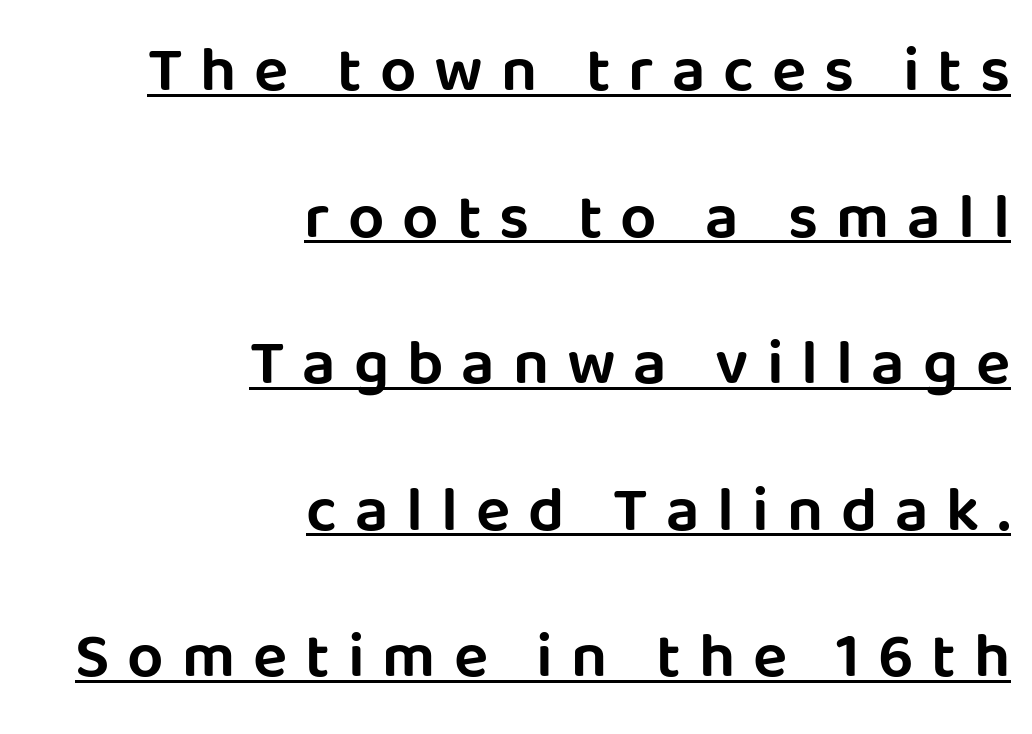
What's the leading like? Stretched, with rows far apart. Posture: upright roman. Each line ends at the same right margin while the left side varies. In designer terms, the underline attribute is active on this setting. Each letter keeps its own natural width here, so spacing adapts to shape. The typeface chosen for these lines omits serifs.
